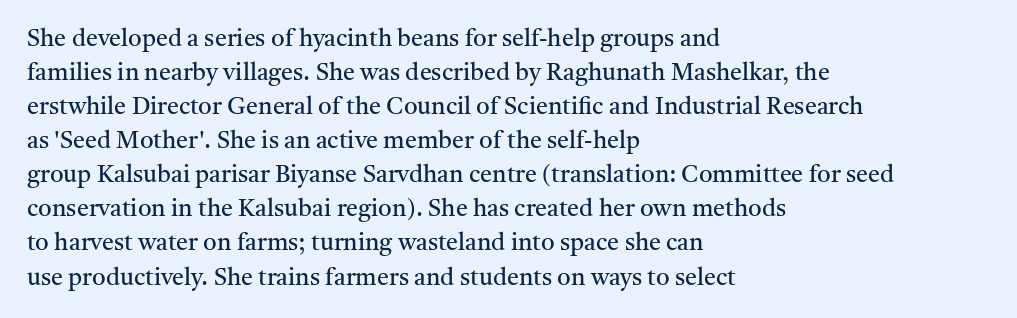
Just letters on the line, the space beneath them empty. The lines sit at an ordinary, default distance from one another. Reading down the block, your eye returns to a fixed left position each line. Think standard paragraph weight, or any step lighter than that.
